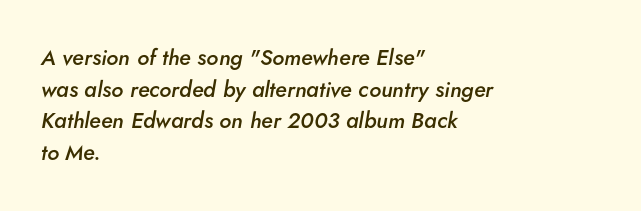
Q: Is the text bold? A: Semi-bold.
Q: Is the text italic (slanted)? A: Yes, it leans right by about 5 degrees.
Q: Is the text underlined? A: No.
Q: How is the paragraph aligned? A: Left-aligned.
Q: Is the spacing between letters normal or unusually wide? A: Normal.
Q: Is the spacing between lines tight, normal or loose? A: Normal.
